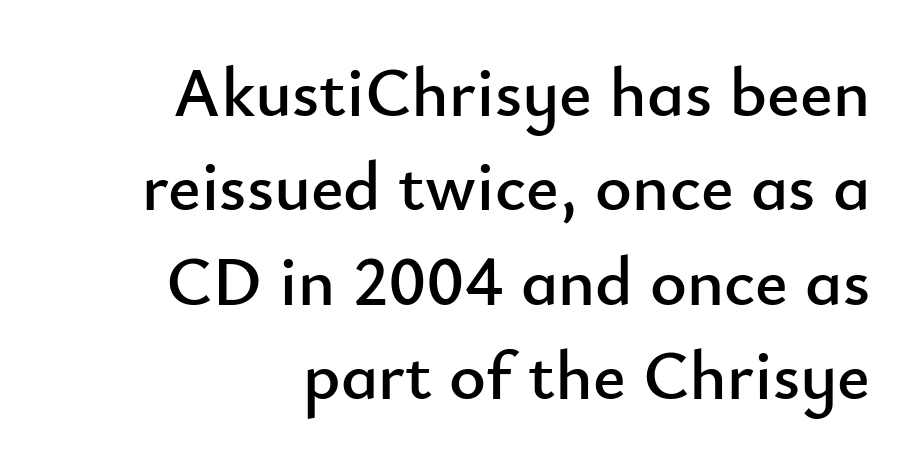
Words float on clear page, feet unadorned. The text was rendered using a sans face with plain stroke endings. The tracking reads as untouched default to a designer's eye. Spacing verdict: proportional, widths tailored to each character. Style check: upright. Interline gaps are of average width in this sample.
